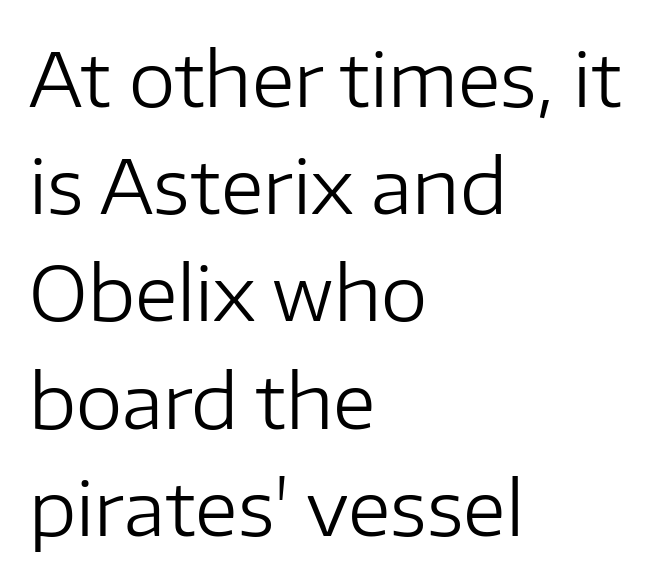
The image shows 75 px regular-weight sans-serif type, upright; set left-aligned, normal line spacing (1.43x), normal letter spacing, not underlined; low stroke contrast and a medium x-height.
